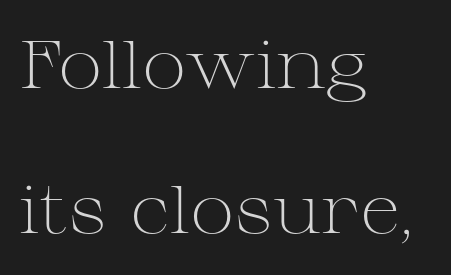
Each letter keeps its own natural width here, so spacing adapts to shape. Quick note: underline off. What kind of face is this? One with serifs. Is this a heavy cut? Hardly; it is regular or lighter. Every row of glyphs begins at an identical x-position on the left.
